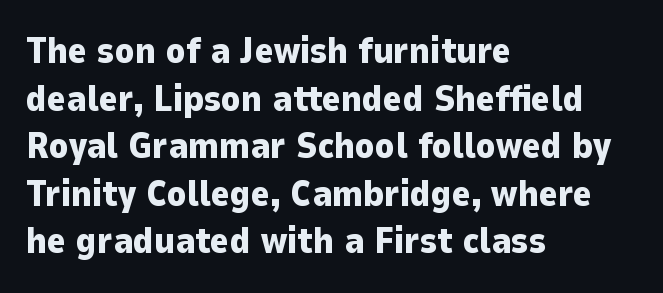
The image shows 36 px heavy sans-serif type, upright; set left-aligned, normal line spacing (1.32x), normal letter spacing, not underlined; low stroke contrast and a medium x-height.
